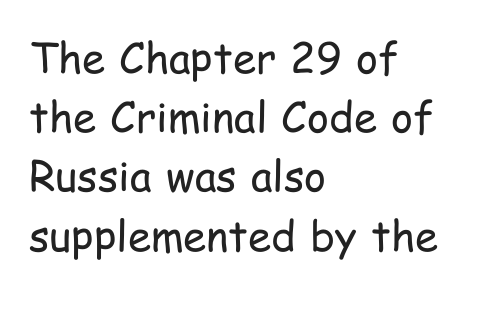
Proportional: the letters do not fall into vertical columns. Upright lettering throughout. Honestly, the letter spacing is just normal — you wouldn't notice it. This is sans-serif lettering, the kind often seen on screens and signage. Descender tails drop into unmarked territory.
